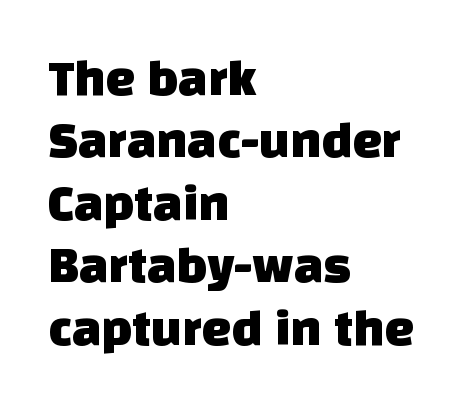
The passage is arranged the way most books set body copy — flush left. A typesetter would label this face a sans. The tracking reads as untouched default to a designer's eye. Check under the words: just untouched page. Spacing verdict: proportional, widths tailored to each character.
